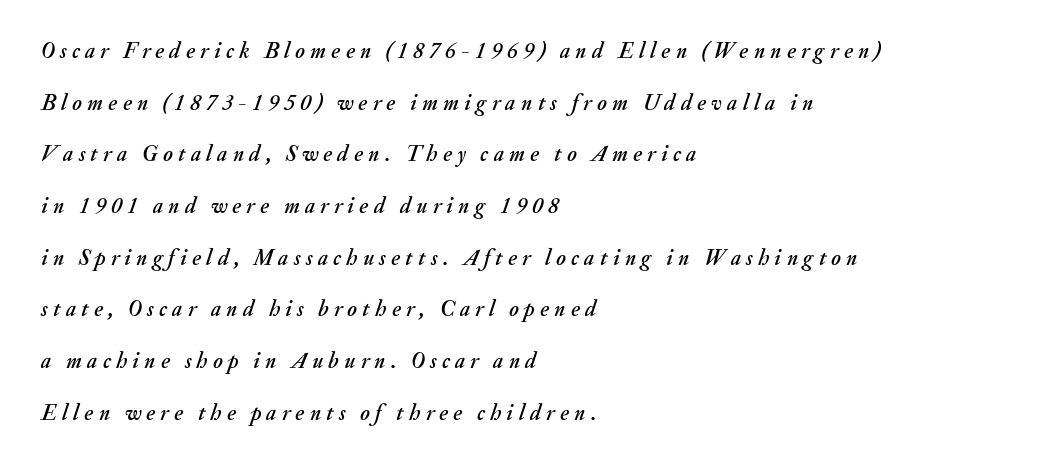
These lines stack with their left ends in a neat column. Regarding leading, the lines here are spaced well apart. The axis of the letterforms is tilted away from vertical. The space beneath each line is pristine and unruled. Compared with typical body copy, the letter spacing here is much looser.
